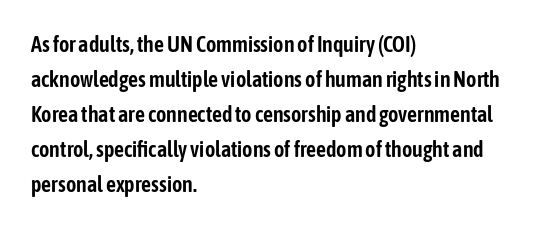
Q: Is the text italic (slanted)? A: No, it is upright.
Q: Is the text underlined? A: No.
Q: How is the paragraph aligned? A: Left-aligned.
Q: Is the spacing between letters normal or unusually wide? A: Normal.
Q: Is the spacing between lines tight, normal or loose? A: Normal.
